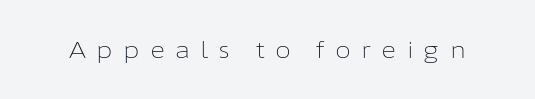
Letters rest on an invisible, unmarked baseline. Quick note: not italic, upright. Loose tracking; the words dissolve into strings of separated letters. Is this a heavy cut? Hardly; it is regular or lighter.
